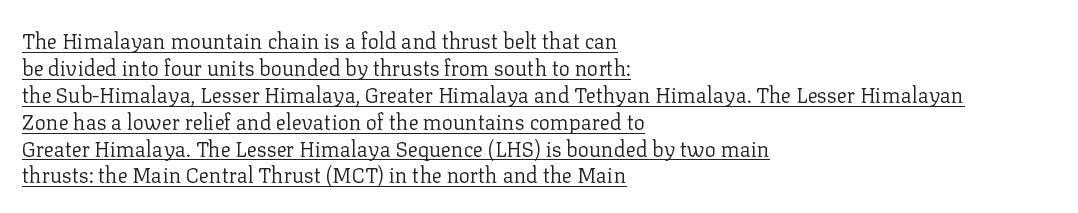
{"italic": "no", "bold": "no", "underline": "yes", "align": "left", "line_spacing": "normal", "line_spacing_ratio": 1.28, "letter_spacing": "normal", "letter_spacing_em": 0.0, "glyph_px": 21}
